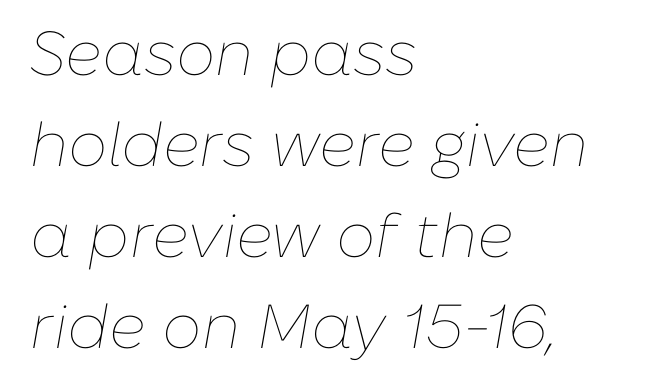
{"italic": "yes", "lean": "right", "slant_degrees": 10, "bold": "no", "weight": "thin", "width": "normal", "stroke_contrast": "low", "x_height": "medium", "monospaced": "no", "underline": "no", "align": "left", "line_spacing": "normal", "line_spacing_ratio": 1.47, "letter_spacing": "normal", "letter_spacing_em": 0.0, "glyph_px": 62}
